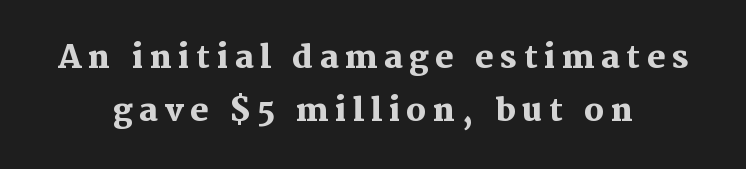
Q: Is the text bold? A: Yes.
Q: Is the text italic (slanted)? A: No, it is upright.
Q: Is the typeface a serif or a sans-serif typeface? A: Serif.
Q: Is the text underlined? A: No.
Q: How is the paragraph aligned? A: Centered.
Q: Is the spacing between letters normal or unusually wide? A: Unusually wide.
Q: Is the spacing between lines tight, normal or loose? A: Normal.
Q: Width (condensed, normal, or wide)? A: Normal.
Q: Stroke contrast? A: Medium.
Q: x-height? A: Medium.
Q: Monospaced? A: No.
